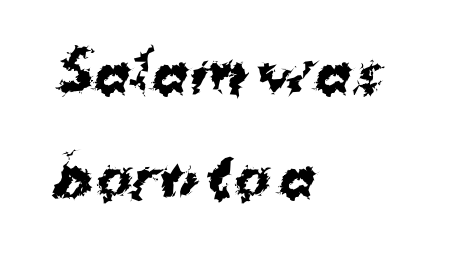
Heavy-handed strokes throughout: this text is bold. Each letter keeps its own natural width here, so spacing adapts to shape. What's the leading like? Stretched, with rows far apart. Anything drawn beneath the words? Only blank space. Honestly, the letter spacing is just normal — you wouldn't notice it.
